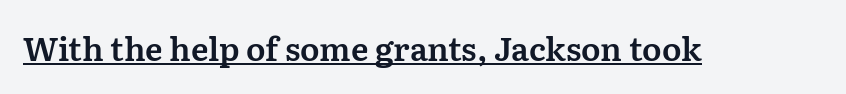
Q: Is the text italic (slanted)? A: No, it is upright.
Q: Is the typeface a serif or a sans-serif typeface? A: Serif.
Q: Is the text underlined? A: Yes.
Q: Is the spacing between letters normal or unusually wide? A: Normal.
Q: Width (condensed, normal, or wide)? A: Normal.
Q: Stroke contrast? A: Medium.
Q: x-height? A: Medium.
Q: Monospaced? A: No.
